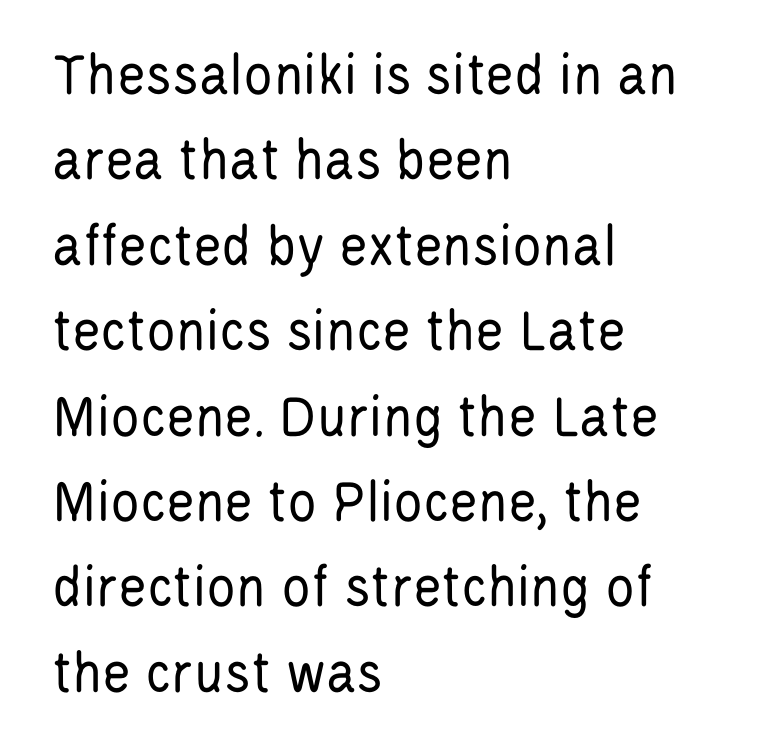
Q: Is the text bold? A: No.
Q: Is the text italic (slanted)? A: No, it is upright.
Q: Is the typeface a serif or a sans-serif typeface? A: Sans-serif.
Q: Is the text underlined? A: No.
Q: How is the paragraph aligned? A: Left-aligned.
Q: Is the spacing between letters normal or unusually wide? A: Normal.
Q: Is the spacing between lines tight, normal or loose? A: Normal.
Q: Width (condensed, normal, or wide)? A: Condensed.
Q: Stroke contrast? A: Low.
Q: x-height? A: Large.
Q: Monospaced? A: No.
